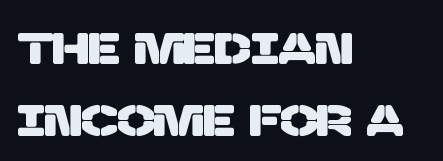
{"serif": "no", "width": "normal", "stroke_contrast": "low", "x_height": "large", "monospaced": "no", "underline": "no", "align": "left", "line_spacing": "normal", "line_spacing_ratio": 1.64, "letter_spacing": "normal", "letter_spacing_em": 0.0, "glyph_px": 44}
